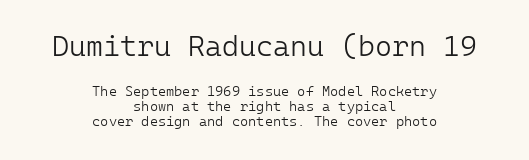
{"serif": "no", "italic": "no", "bold": "no", "weight": "light", "width": "normal", "stroke_contrast": "low", "x_height": "medium", "underline": "no", "align": "center", "line_spacing": "tight", "line_spacing_ratio": 1.07, "letter_spacing": "normal", "letter_spacing_em": 0.0, "larger_block": "first", "size_ratio": 2.07, "glyph_px": 29}
